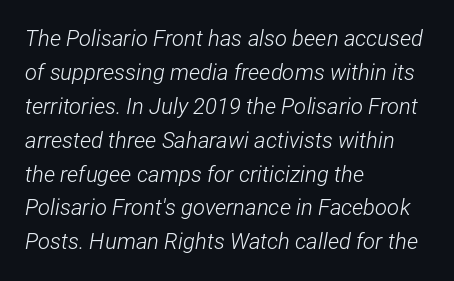
{"italic": "yes", "lean": "right", "slant_degrees": 12, "bold": "no", "underline": "no", "align": "left", "line_spacing": "normal", "line_spacing_ratio": 1.54, "letter_spacing": "normal", "letter_spacing_em": 0.0, "glyph_px": 22}
